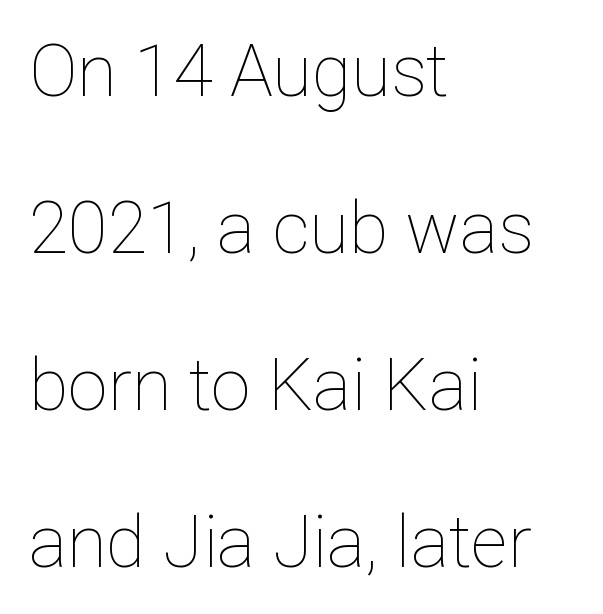
The image shows 72 px thin type, upright; set left-aligned, loose line spacing (2.18x), normal letter spacing, not underlined; low stroke contrast and a medium x-height.
